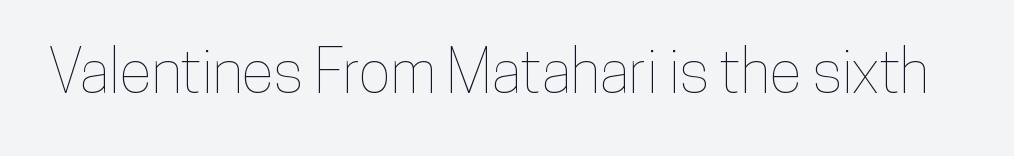
Glyph-to-glyph distance matches everyday printed text. Looks like regular typesetting: each glyph gets only the width it needs. Italic? Not at all — the glyphs are vertical. The baseline area is clear.
